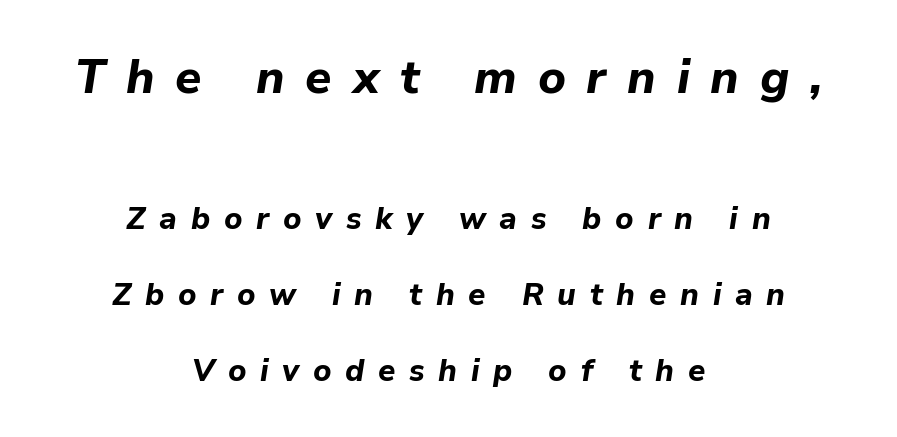
Q: Is the text bold? A: Yes.
Q: Is the text italic (slanted)? A: Yes, it leans right by about 9 degrees.
Q: Is the text underlined? A: No.
Q: How is the paragraph aligned? A: Centered.
Q: Is the spacing between letters normal or unusually wide? A: Unusually wide.
Q: Is the spacing between lines tight, normal or loose? A: Loose.
Q: Which block of text is set in a larger size, the first (top) or the second (bottom)? A: The first (top) one.
Q: Width (condensed, normal, or wide)? A: Normal.
Q: Stroke contrast? A: Low.
Q: x-height? A: Medium.
Q: Monospaced? A: No.
